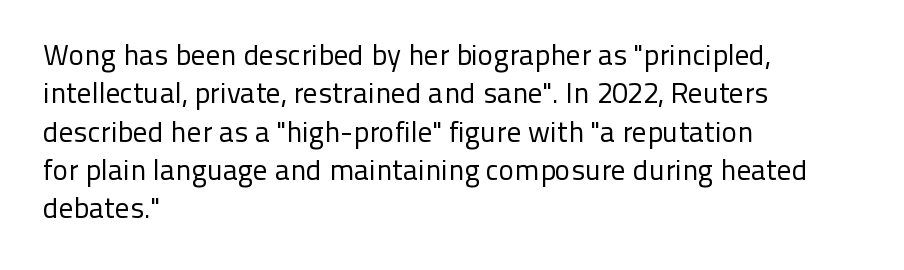
Each line starts at the same left margin while the right side varies. Letters rest on an invisible, unmarked baseline. Does extra space separate the letters? No, they use regular spacing. A typesetter would call this leading conventional body-copy spacing.
